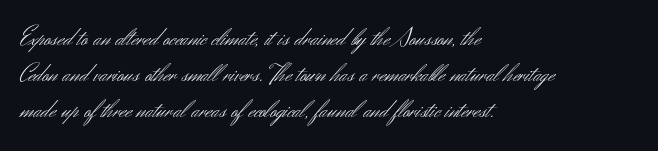
Teacher's note: observe the even left margin — that is flush-left alignment. Students, note that the glyphs here touch the page at normal intervals. Descenders hang freely into open space. Stem width sits at or under what a default text font uses.
